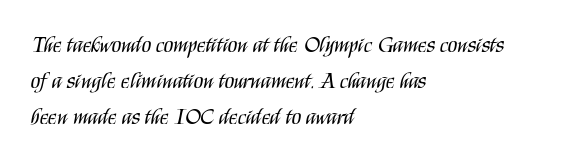
Q: Is the text bold? A: No.
Q: Is the text italic (slanted)? A: Yes.
Q: Is the text underlined? A: No.
Q: How is the paragraph aligned? A: Left-aligned.
Q: Is the spacing between letters normal or unusually wide? A: Normal.
Q: Is the spacing between lines tight, normal or loose? A: Normal.
